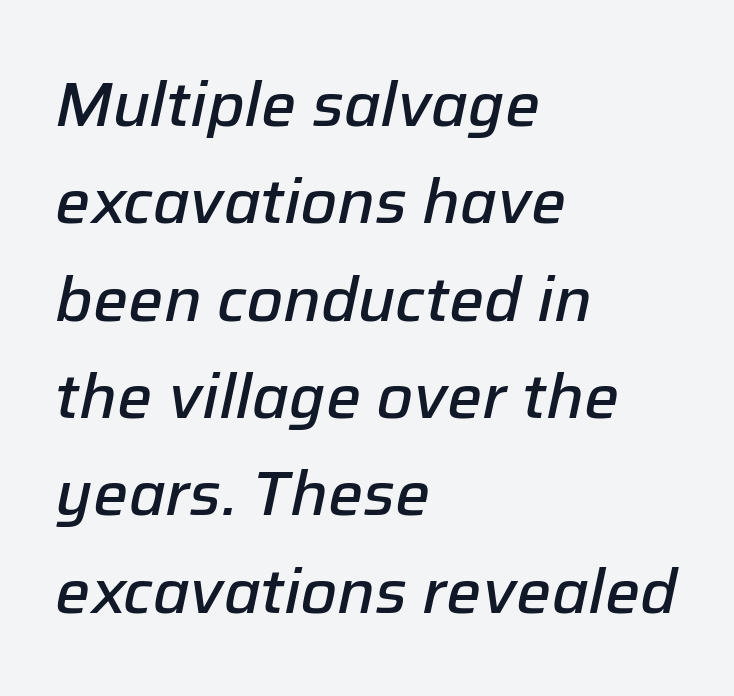
{"italic": "yes", "lean": "right", "slant_degrees": 12, "bold": "semi", "weight": "semibold", "width": "normal", "stroke_contrast": "low", "x_height": "medium", "monospaced": "no", "underline": "no", "align": "left", "line_spacing": "normal", "line_spacing_ratio": 1.57, "letter_spacing": "normal", "letter_spacing_em": 0.0, "glyph_px": 62}
